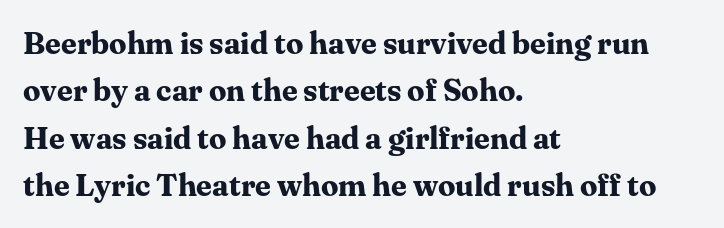
Q: Is the text bold? A: Yes.
Q: Is the text italic (slanted)? A: No, it is upright.
Q: Is the typeface a serif or a sans-serif typeface? A: Serif.
Q: Is the text underlined? A: No.
Q: How is the paragraph aligned? A: Left-aligned.
Q: Is the spacing between letters normal or unusually wide? A: Normal.
Q: Is the spacing between lines tight, normal or loose? A: Normal.
Q: Width (condensed, normal, or wide)? A: Normal.
Q: Stroke contrast? A: Medium.
Q: x-height? A: Medium.
Q: Monospaced? A: No.
